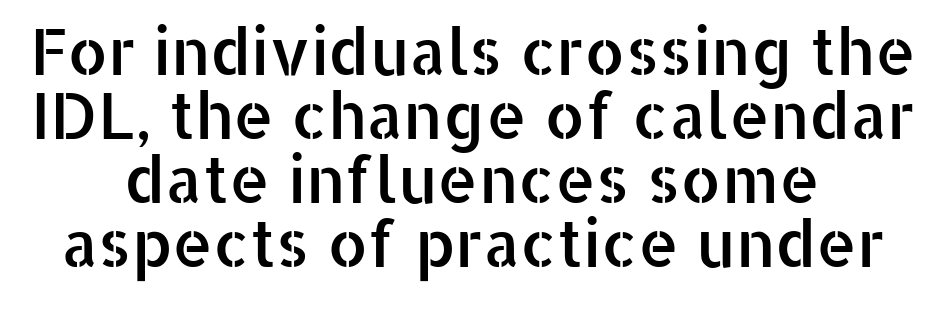
Q: Is the text italic (slanted)? A: No, it is upright.
Q: Is the typeface a serif or a sans-serif typeface? A: Sans-serif.
Q: Is the text underlined? A: No.
Q: How is the paragraph aligned? A: Centered.
Q: Is the spacing between letters normal or unusually wide? A: Normal.
Q: Is the spacing between lines tight, normal or loose? A: Tight.
Q: Width (condensed, normal, or wide)? A: Normal.
Q: Stroke contrast? A: Low.
Q: x-height? A: Medium.
Q: Monospaced? A: No.
